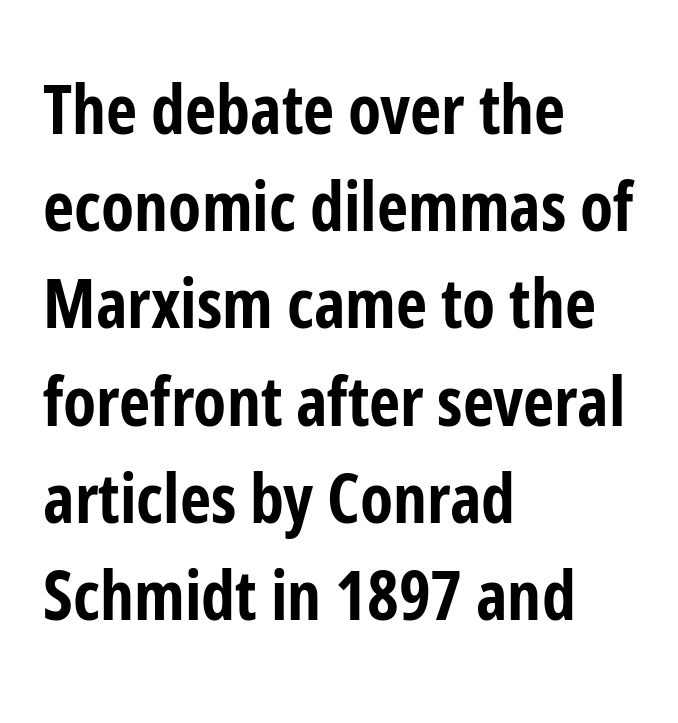
The image shows 68 px bold, condensed sans-serif type, upright; set left-aligned, normal line spacing (1.43x), normal letter spacing, not underlined; low stroke contrast and a medium x-height.
